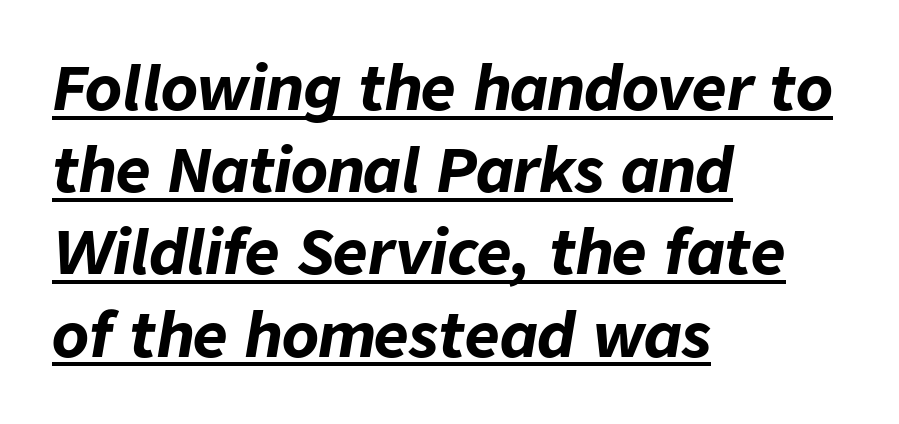
Spacing between characters is what you'd get straight out of the box. Do the characters align in a grid? No, the font is proportional. The glyphs look as if they've been sheared to an angle. The leading is moderate, giving the passage an even texture.
